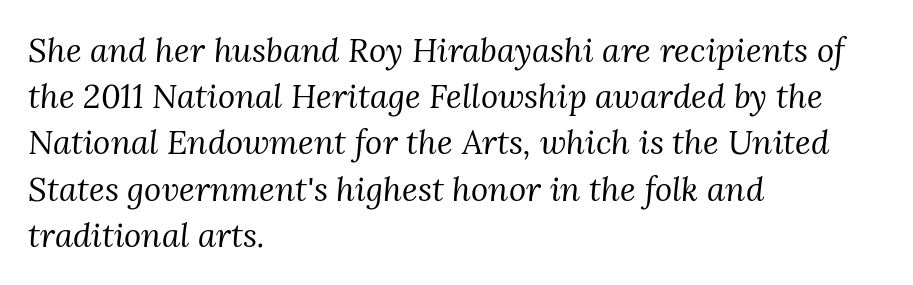
{"serif": "yes", "italic": "yes", "lean": "right", "slant_degrees": 3, "bold": "no", "weight": "regular", "width": "normal", "stroke_contrast": "medium", "x_height": "medium", "monospaced": "no", "underline": "no", "align": "left", "line_spacing": "normal", "line_spacing_ratio": 1.4, "letter_spacing": "normal", "letter_spacing_em": 0.0, "glyph_px": 33}
